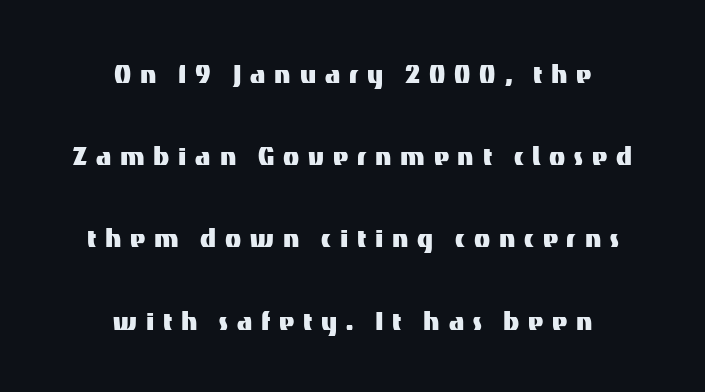
Q: Is the text italic (slanted)? A: No, it is upright.
Q: Is the typeface a serif or a sans-serif typeface? A: Sans-serif.
Q: Is the text underlined? A: No.
Q: How is the paragraph aligned? A: Centered.
Q: Is the spacing between letters normal or unusually wide? A: Unusually wide.
Q: Is the spacing between lines tight, normal or loose? A: Loose.
Q: Width (condensed, normal, or wide)? A: Normal.
Q: Stroke contrast? A: Medium.
Q: x-height? A: Medium.
Q: Monospaced? A: No.
